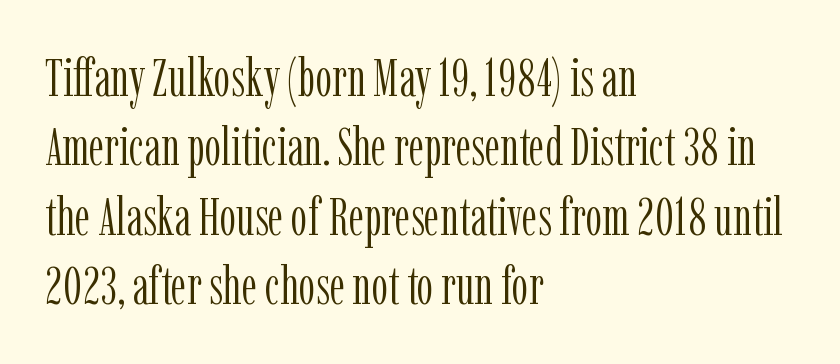
{"serif": "yes", "italic": "no", "bold": "no", "weight": "light", "width": "condensed", "stroke_contrast": "low", "x_height": "medium", "monospaced": "no", "underline": "no", "align": "left", "line_spacing": "normal", "line_spacing_ratio": 1.31, "letter_spacing": "normal", "letter_spacing_em": 0.0, "glyph_px": 53}
